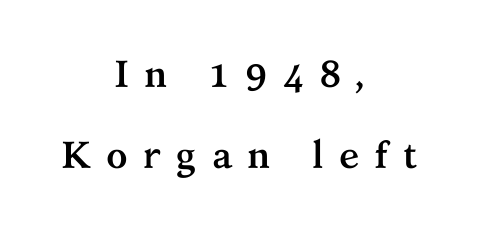
The image shows 38 px semibold serif type, upright; set centered, loose line spacing (2.12x), unusually wide letter spacing (+0.39 em), not underlined; medium stroke contrast and a medium x-height.
